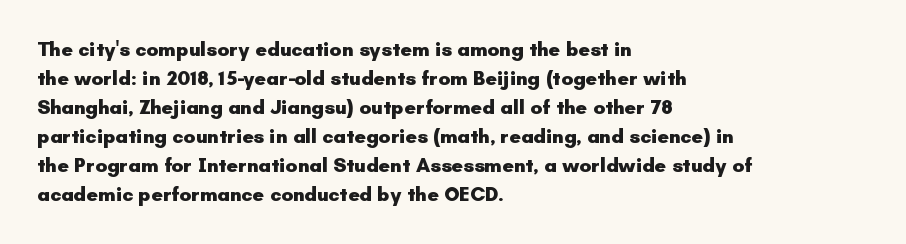
Q: Is the text bold? A: Yes.
Q: Is the text italic (slanted)? A: No, it is upright.
Q: Is the text underlined? A: No.
Q: How is the paragraph aligned? A: Left-aligned.
Q: Is the spacing between letters normal or unusually wide? A: Normal.
Q: Is the spacing between lines tight, normal or loose? A: Normal.
